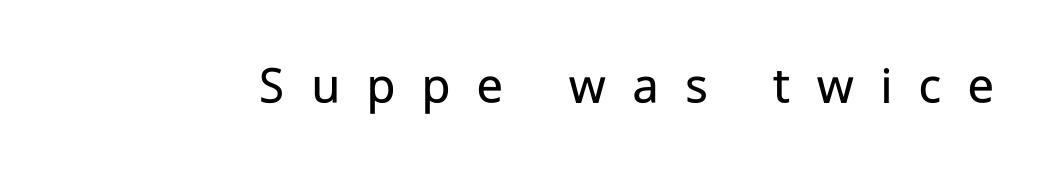
Q: Is the text bold? A: No.
Q: Is the text italic (slanted)? A: No, it is upright.
Q: Is the typeface a serif or a sans-serif typeface? A: Sans-serif.
Q: Is the text underlined? A: No.
Q: Is the spacing between letters normal or unusually wide? A: Unusually wide.
Q: Width (condensed, normal, or wide)? A: Normal.
Q: Stroke contrast? A: Low.
Q: x-height? A: Medium.
Q: Monospaced? A: No.
